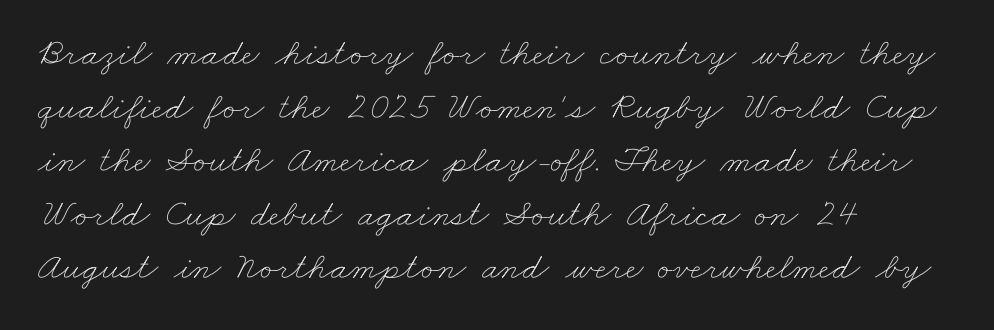
Q: Is the text bold? A: No.
Q: Is the text underlined? A: No.
Q: How is the paragraph aligned? A: Left-aligned.
Q: Is the spacing between letters normal or unusually wide? A: Normal.
Q: Is the spacing between lines tight, normal or loose? A: Normal.
Q: Width (condensed, normal, or wide)? A: Wide.
Q: Stroke contrast? A: Low.
Q: x-height? A: Small.
Q: Monospaced? A: No.
